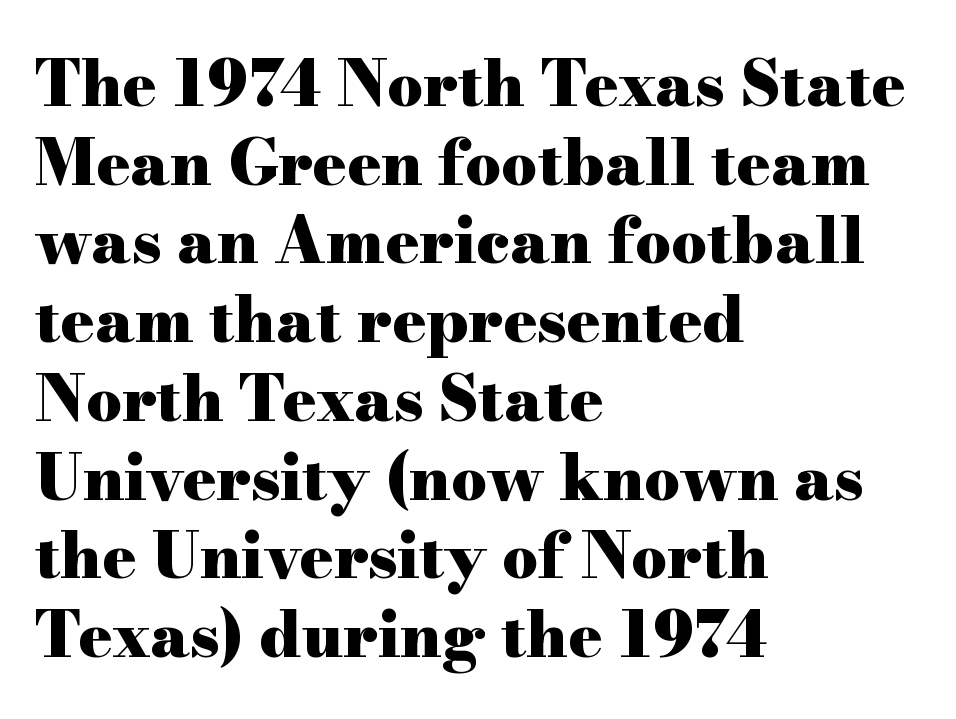
The image shows 63 px heavy, wide serif type, upright; set left-aligned, normal line spacing (1.25x), normal letter spacing, not underlined; high stroke contrast and a small x-height.
